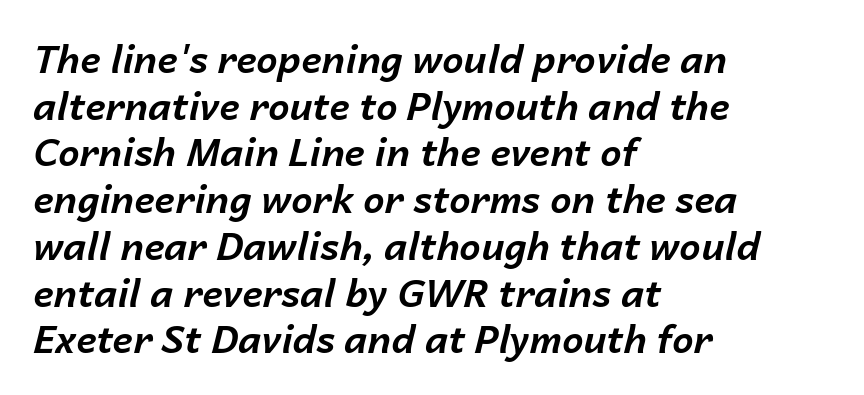
The image shows 38 px bold type, italic (leaning right); set left-aligned, line spacing 1.23x, normal letter spacing, not underlined; low stroke contrast and a medium x-height.
